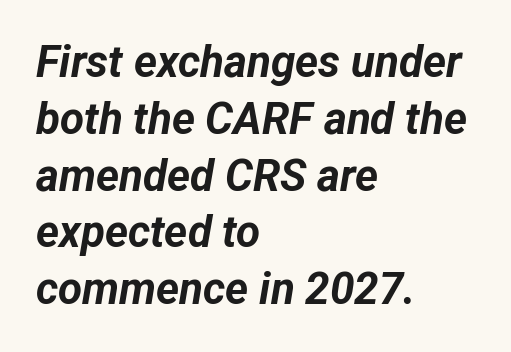
Q: Is the text bold? A: Yes.
Q: Is the text italic (slanted)? A: Yes, it leans right by about 12 degrees.
Q: Is the text underlined? A: No.
Q: How is the paragraph aligned? A: Left-aligned.
Q: Is the spacing between letters normal or unusually wide? A: Normal.
Q: Is the spacing between lines tight, normal or loose? A: Normal.
Q: Width (condensed, normal, or wide)? A: Normal.
Q: Stroke contrast? A: Low.
Q: x-height? A: Medium.
Q: Monospaced? A: No.
